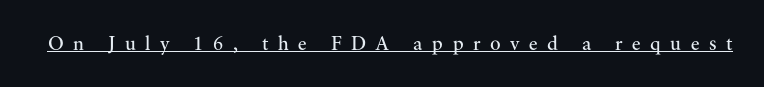
Q: Is the text bold? A: No.
Q: Is the text italic (slanted)? A: No, it is upright.
Q: Is the text underlined? A: Yes.
Q: Is the spacing between letters normal or unusually wide? A: Unusually wide.
